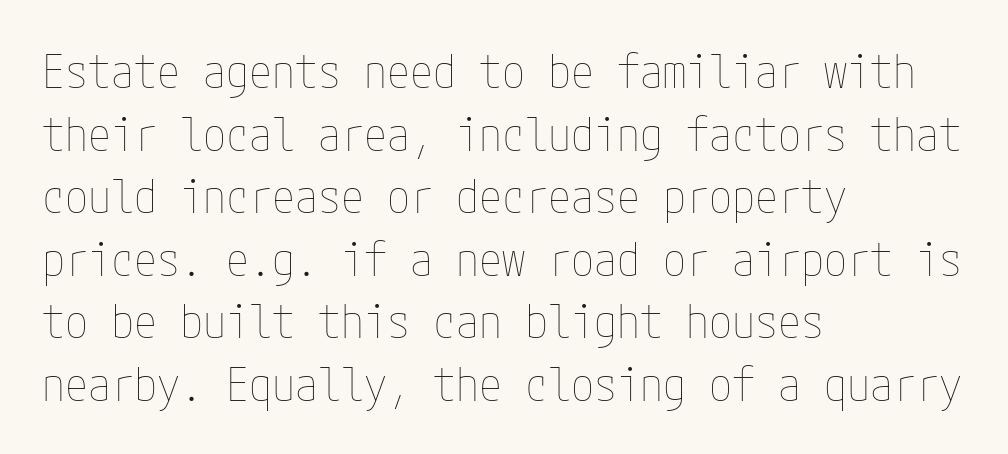
{"italic": "no", "bold": "no", "weight": "thin", "width": "condensed", "stroke_contrast": "low", "x_height": "medium", "underline": "no", "align": "left", "line_spacing": "normal", "line_spacing_ratio": 1.36, "letter_spacing": "normal", "letter_spacing_em": 0.0, "glyph_px": 46}
